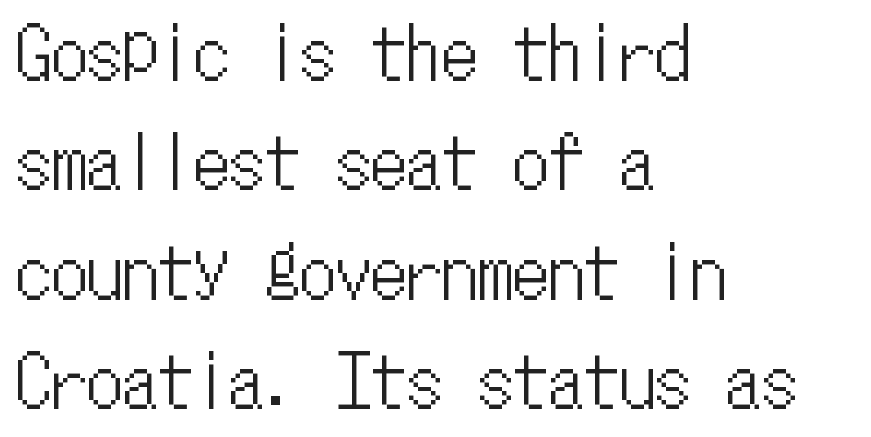
Each letter, wide or thin by design, is forced into the same width here. The rendering anchors every line to the left-hand side. Summary of vertical rhythm: regular, with standard interline spacing. Clear beneath every line of the passage. The typography opts for an upright posture over an oblique one.
